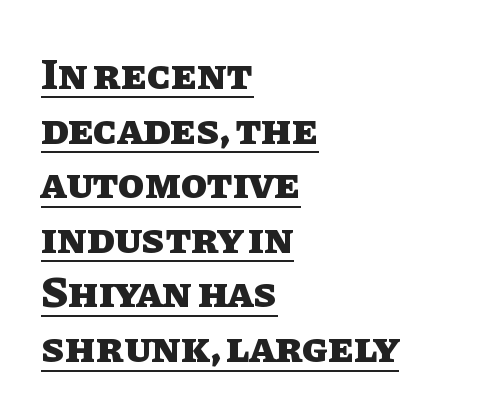
Q: Is the text bold? A: Yes.
Q: Is the text italic (slanted)? A: No, it is upright.
Q: Is the text underlined? A: Yes.
Q: How is the paragraph aligned? A: Left-aligned.
Q: Is the spacing between letters normal or unusually wide? A: Normal.
Q: Is the spacing between lines tight, normal or loose? A: Normal.
Q: Width (condensed, normal, or wide)? A: Normal.
Q: Stroke contrast? A: Low.
Q: x-height? A: Large.
Q: Monospaced? A: No.
